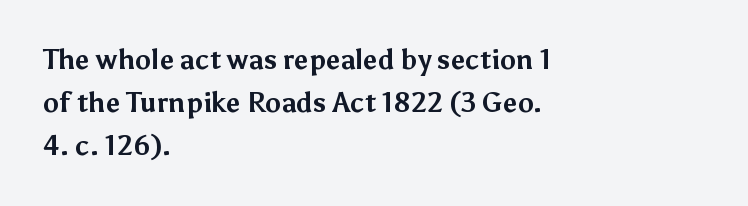
Typesetter's note: full bold, strokes at maximum text heaviness. Quick note: interline space is typical. Compared with a centered layout, this one pins lines to the left instead. Tall strokes in this sample are plumb rather than angled. The tracking reads as untouched default to a designer's eye. Has an underline been added? It has not.
